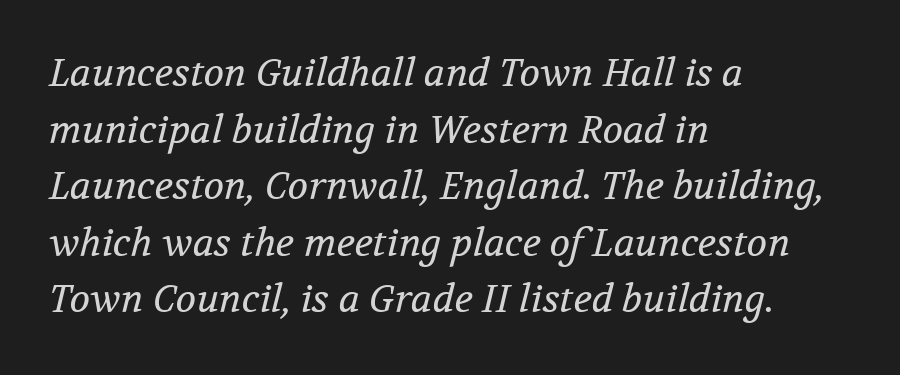
{"serif": "yes", "italic": "yes", "lean": "right", "slant_degrees": 12, "bold": "no", "weight": "regular", "width": "normal", "stroke_contrast": "medium", "x_height": "medium", "monospaced": "no", "underline": "no", "align": "left", "line_spacing": "normal", "line_spacing_ratio": 1.49, "letter_spacing": "normal", "letter_spacing_em": 0.0, "glyph_px": 38}
